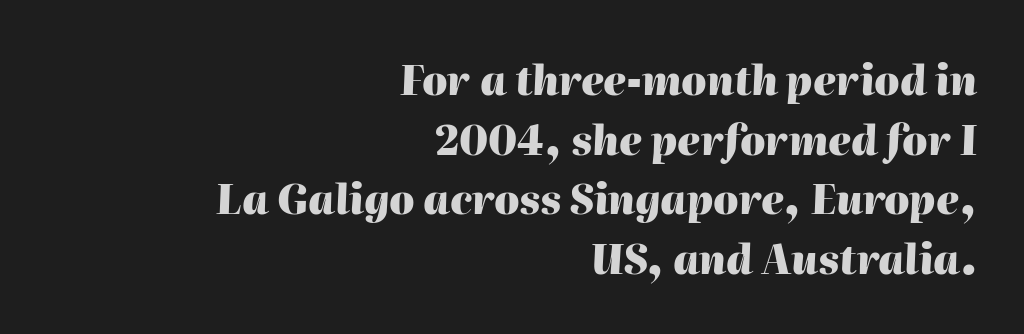
{"italic": "yes", "lean": "right", "slant_degrees": 2, "bold": "yes", "weight": "heavy", "width": "normal", "stroke_contrast": "high", "x_height": "medium", "monospaced": "no", "underline": "no", "align": "right", "line_spacing": "normal", "line_spacing_ratio": 1.49, "letter_spacing": "normal", "letter_spacing_em": 0.0, "glyph_px": 40}
